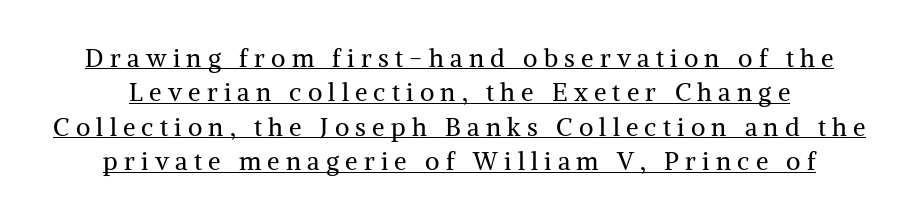
Descenders here cross a horizontal rule under the line. In terms of letterspacing, this is a distinctly airy, spread setting. The typesetting does not lean heavy: it is not bold. The letters stand straight up with perfectly vertical stems.
